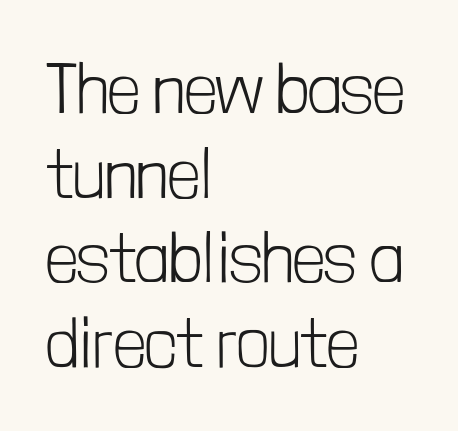
Character widths vary here, with narrow letters taking less room than wide ones. The words here are not underlined. This is roman type, the default non-slanted kind. Tracking here is standard; glyphs follow each other at the usual distance. Typeset ragged right — the left edge is the straight one.
